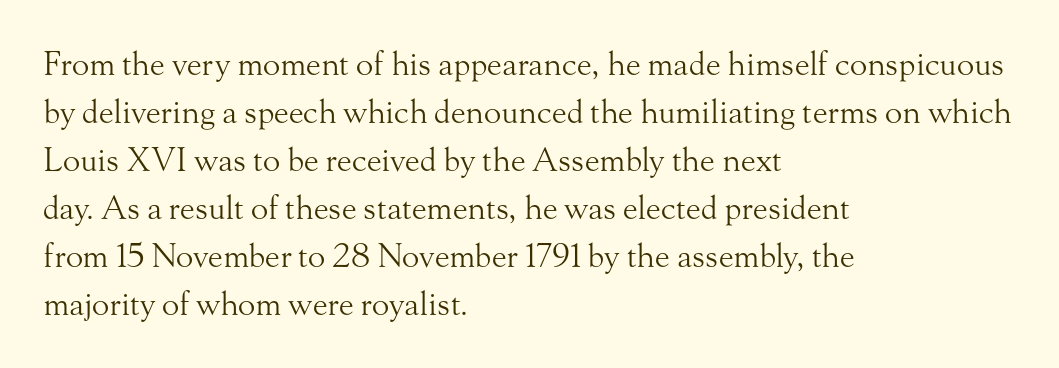
The image shows 32 px light serif type, upright; set left-aligned, normal line spacing (1.5x), normal letter spacing, not underlined; medium stroke contrast and a small x-height.
